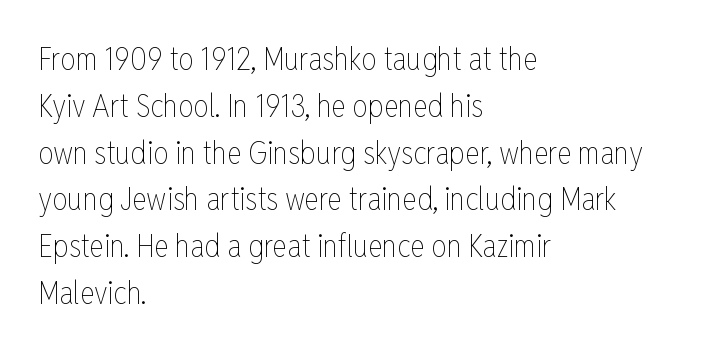
{"italic": "no", "bold": "no", "weight": "thin", "width": "condensed", "stroke_contrast": "low", "x_height": "medium", "monospaced": "no", "underline": "no", "align": "left", "line_spacing": "normal", "line_spacing_ratio": 1.51, "letter_spacing": "normal", "letter_spacing_em": 0.0, "glyph_px": 31}
